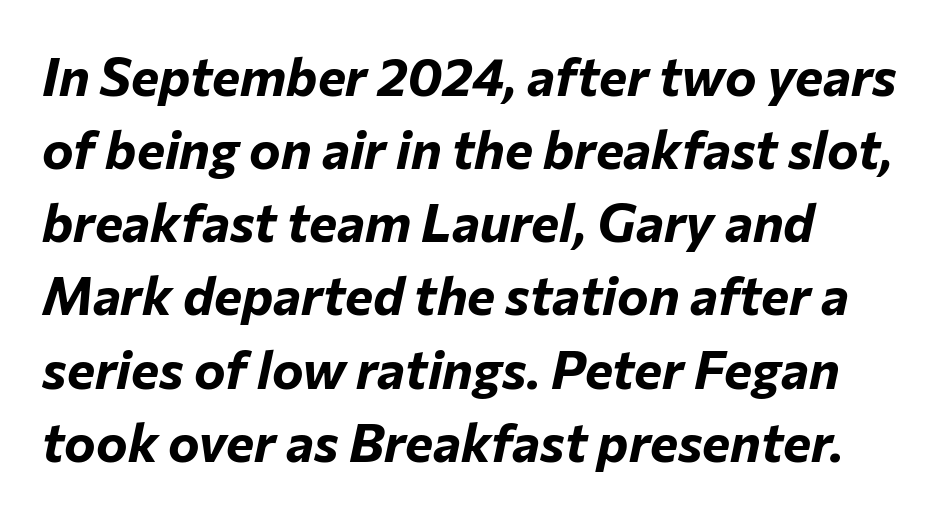
Q: Is the text bold? A: Yes.
Q: Is the text italic (slanted)? A: Yes, it leans right by about 12 degrees.
Q: Is the text underlined? A: No.
Q: How is the paragraph aligned? A: Left-aligned.
Q: Is the spacing between letters normal or unusually wide? A: Normal.
Q: Is the spacing between lines tight, normal or loose? A: Normal.
Q: Width (condensed, normal, or wide)? A: Normal.
Q: Stroke contrast? A: Low.
Q: x-height? A: Medium.
Q: Monospaced? A: No.
